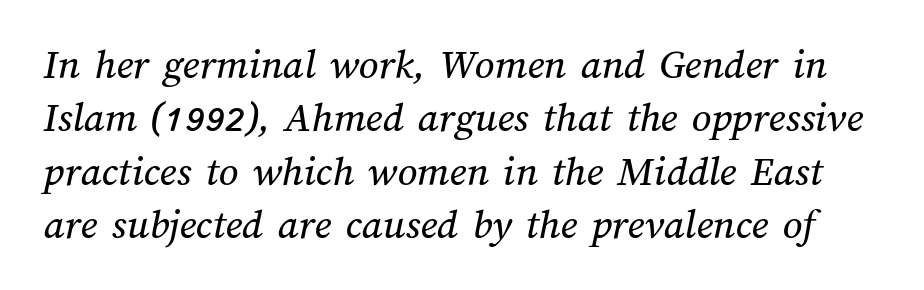
The image shows 43 px text type; set line spacing 1.24x, normal letter spacing, not underlined; medium stroke contrast and a medium x-height.
